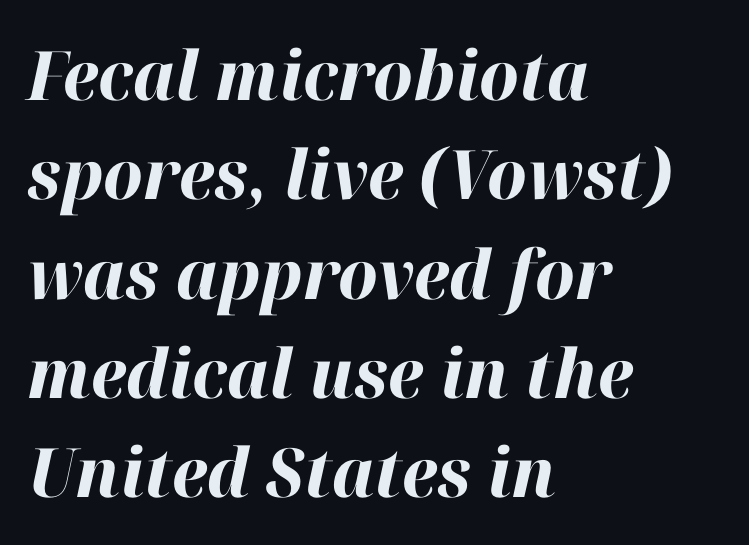
{"italic": "yes", "lean": "right", "slant_degrees": 12, "bold": "yes", "weight": "bold", "width": "normal", "stroke_contrast": "high", "x_height": "medium", "monospaced": "no", "underline": "no", "align": "left", "line_spacing": "normal", "line_spacing_ratio": 1.46, "letter_spacing": "normal", "letter_spacing_em": 0.0, "glyph_px": 68}
